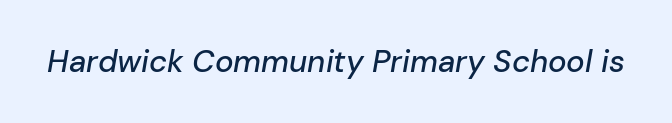
{"italic": "yes", "lean": "right", "slant_degrees": 10, "width": "normal", "stroke_contrast": "low", "x_height": "medium", "monospaced": "no", "underline": "no", "letter_spacing": "normal", "letter_spacing_em": 0.0, "glyph_px": 31}
